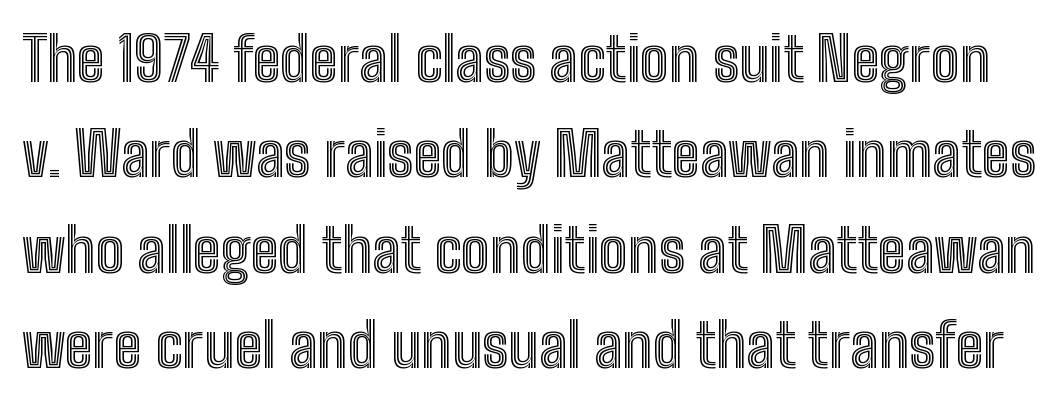
Q: Is the text italic (slanted)? A: No, it is upright.
Q: Is the text underlined? A: No.
Q: Is the spacing between letters normal or unusually wide? A: Normal.
Q: Is the spacing between lines tight, normal or loose? A: Normal.
Q: Width (condensed, normal, or wide)? A: Condensed.
Q: x-height? A: Medium.
Q: Monospaced? A: No.
